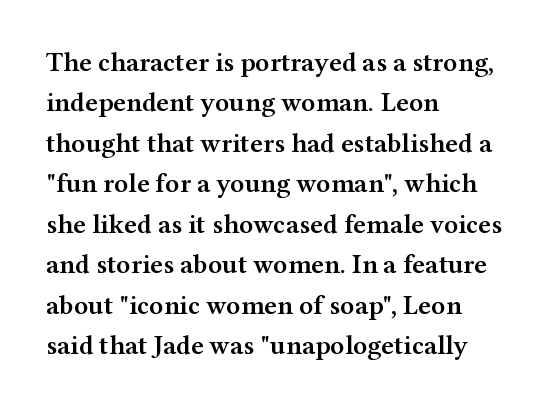
Glyph-to-glyph distance matches everyday printed text. Beneath every word, the page is bare. What's the leading like? Ordinary, nothing unusual. Typographic density is moderately raised because the face is semibold. Vertical strokes here are truly vertical.
